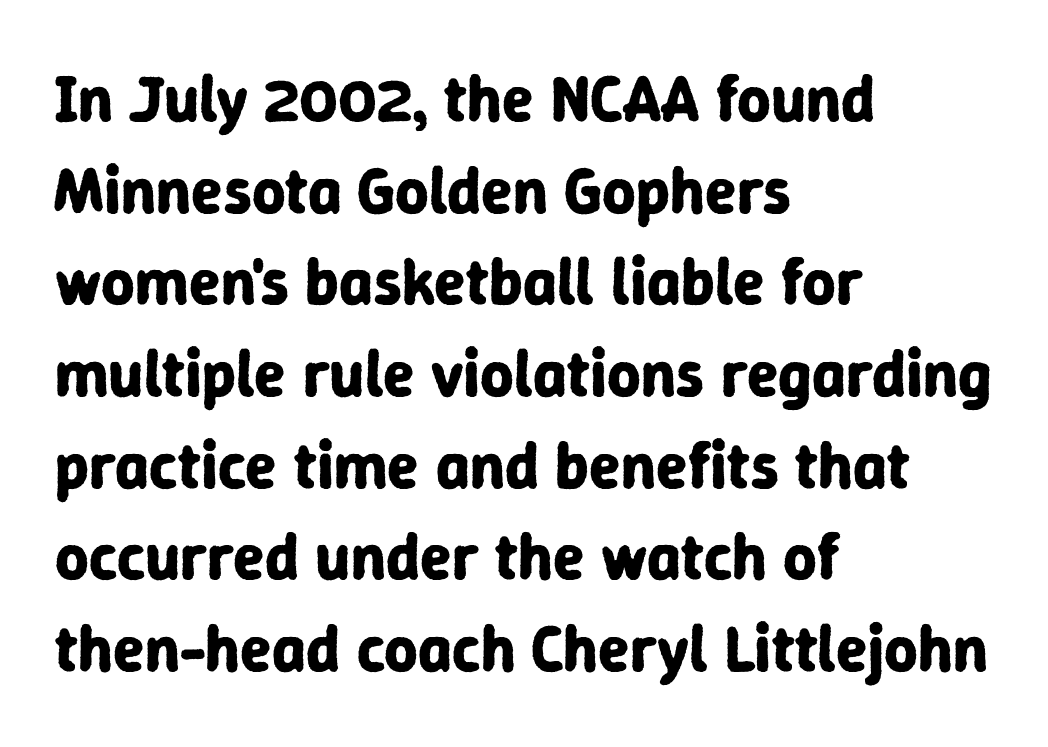
The image shows 65 px bold sans-serif type, upright; set left-aligned, normal line spacing (1.41x), normal letter spacing, not underlined; low stroke contrast and a medium x-height.
